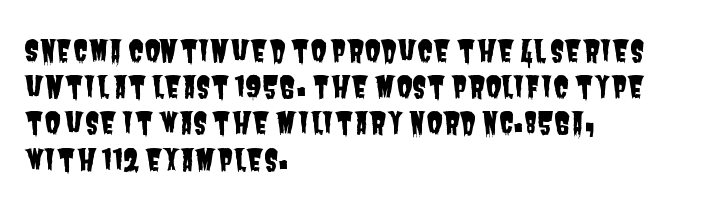
Is this a fixed-width face? No — the glyphs have proportional, varying widths. The string is rendered with underlining switched off. This is sans-serif lettering, the kind often seen on screens and signage. You could call the tracking neutral — neither tight nor loose. One-word summary of the alignment: left. The vertical gap from one line to the next is medium.
